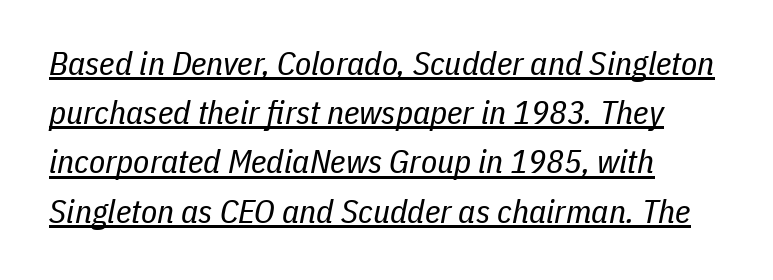
{"italic": "yes", "lean": "right", "slant_degrees": 11, "bold": "no", "weight": "regular", "width": "condensed", "stroke_contrast": "low", "x_height": "medium", "monospaced": "no", "underline": "yes", "align": "left", "line_spacing": "normal", "line_spacing_ratio": 1.49, "letter_spacing": "normal", "letter_spacing_em": 0.0, "glyph_px": 33}
